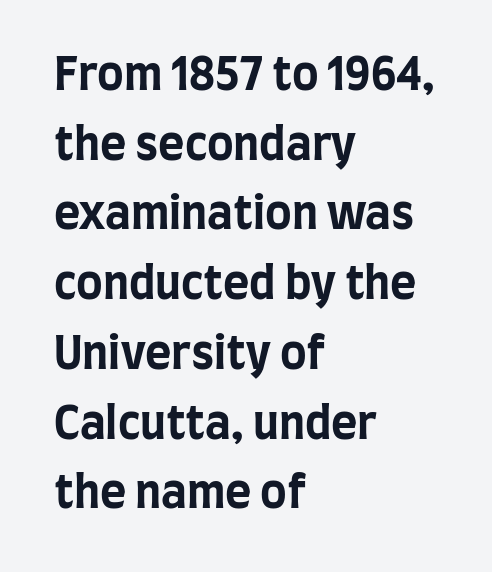
{"serif": "no", "italic": "no", "bold": "yes", "weight": "bold", "width": "condensed", "stroke_contrast": "low", "x_height": "large", "monospaced": "no", "underline": "no", "align": "left", "line_spacing": "normal", "line_spacing_ratio": 1.55, "letter_spacing": "normal", "letter_spacing_em": 0.0, "glyph_px": 45}
